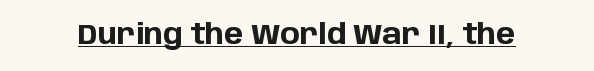
{"serif": "no", "italic": "no", "bold": "yes", "weight": "bold", "width": "normal", "stroke_contrast": "low", "x_height": "large", "monospaced": "no", "underline": "yes", "letter_spacing": "normal", "letter_spacing_em": 0.0, "glyph_px": 29}
